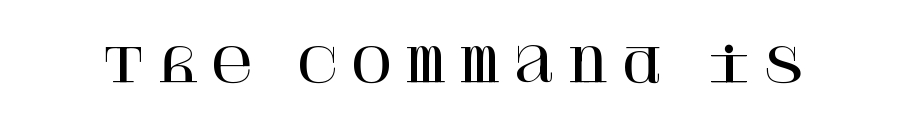
Q: Is the text italic (slanted)? A: No, it is upright.
Q: Is the typeface a serif or a sans-serif typeface? A: Serif.
Q: Is the text underlined? A: No.
Q: Is the spacing between letters normal or unusually wide? A: Unusually wide.
Q: Width (condensed, normal, or wide)? A: Normal.
Q: Stroke contrast? A: High.
Q: x-height? A: Large.
